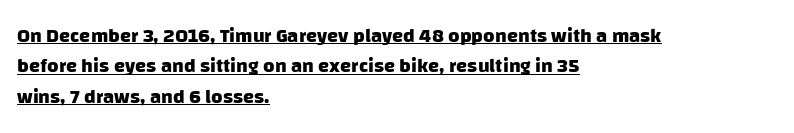
Evenly set lines give the paragraph a standard silhouette. The string is rendered with underlining switched on. A full-strength bold gives these letters their thick strokes. Short note: letters normally spaced. This rendering uses left alignment, leaving the right contour irregular.
